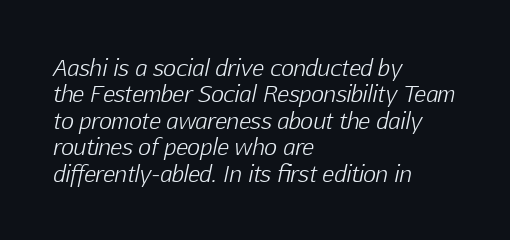
The lettering tilts uniformly, giving the passage an italic look. This is not heavy type; no bold has been used. Horizontal alignment here is leftward, the default for most running prose. Honestly, the letter spacing is just normal — you wouldn't notice it. Rule under the text: the space is simply empty.
